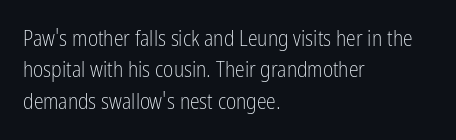
{"italic": "no", "bold": "no", "underline": "no", "align": "left", "line_spacing": "normal", "line_spacing_ratio": 1.43, "letter_spacing": "normal", "letter_spacing_em": 0.0, "glyph_px": 22}
